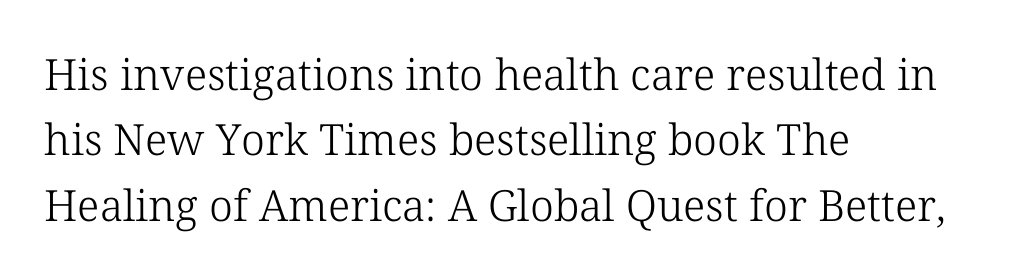
Q: Is the text bold? A: No.
Q: Is the text italic (slanted)? A: No, it is upright.
Q: Is the typeface a serif or a sans-serif typeface? A: Serif.
Q: Is the text underlined? A: No.
Q: How is the paragraph aligned? A: Left-aligned.
Q: Is the spacing between letters normal or unusually wide? A: Normal.
Q: Is the spacing between lines tight, normal or loose? A: Normal.
Q: Width (condensed, normal, or wide)? A: Normal.
Q: Stroke contrast? A: Low.
Q: x-height? A: Medium.
Q: Monospaced? A: No.
